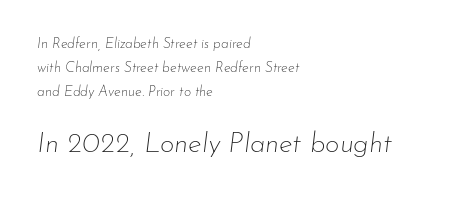
Q: Is the text bold? A: No.
Q: Is the text italic (slanted)? A: Yes, it leans right by about 7 degrees.
Q: Is the text underlined? A: No.
Q: How is the paragraph aligned? A: Left-aligned.
Q: Is the spacing between letters normal or unusually wide? A: Normal.
Q: Which block of text is set in a larger size, the first (top) or the second (bottom)? A: The second (bottom) one.
Q: Width (condensed, normal, or wide)? A: Normal.
Q: Stroke contrast? A: Low.
Q: x-height? A: Small.
Q: Monospaced? A: No.
